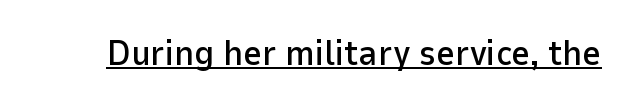
A sans-serif font was chosen for this passage. Ordinary non-slanted type is in use. Glyph-to-glyph distance matches everyday printed text. Compared with undecorated copy, this sample adds a rule below the words.
